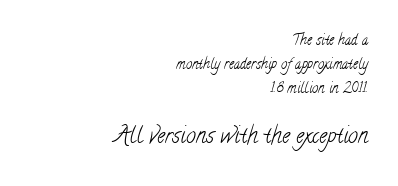
Q: Is the text bold? A: No.
Q: Is the text underlined? A: No.
Q: How is the paragraph aligned? A: Right-aligned.
Q: Is the spacing between letters normal or unusually wide? A: Normal.
Q: Which block of text is set in a larger size, the first (top) or the second (bottom)? A: The second (bottom) one.
